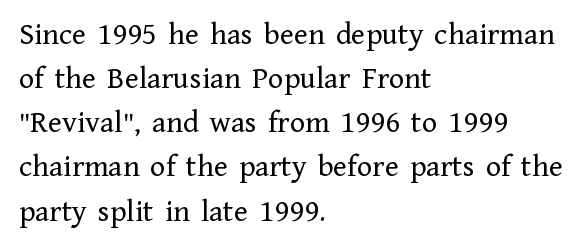
The image shows 32 px regular-weight serif type, upright; set left-aligned, normal line spacing (1.38x), normal letter spacing, not underlined; low stroke contrast and a medium x-height.
